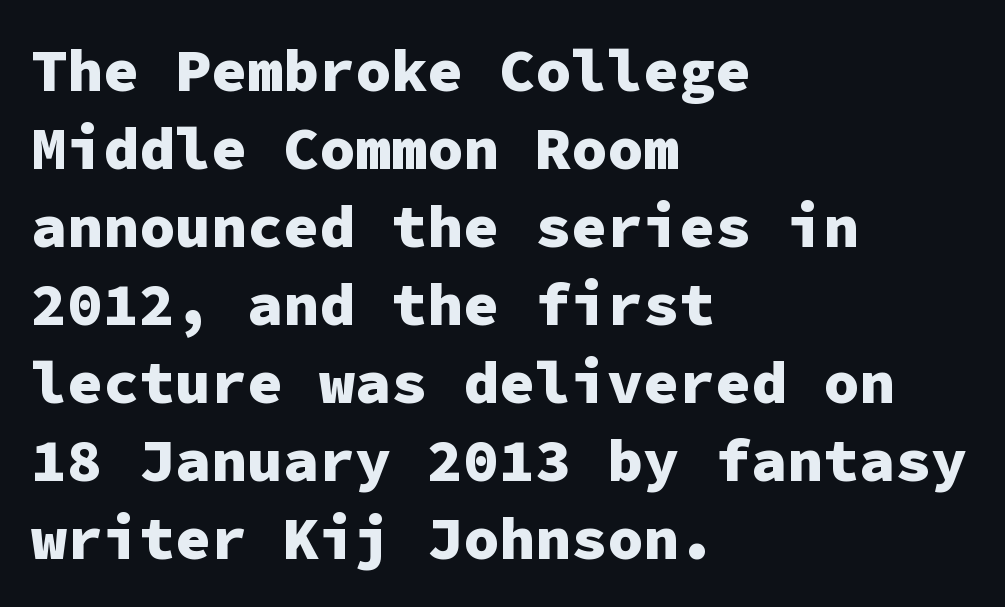
The image shows 60 px heavy sans-serif type, upright, monospaced; set left-aligned, normal line spacing (1.3x), normal letter spacing, not underlined; low stroke contrast and a medium x-height.
